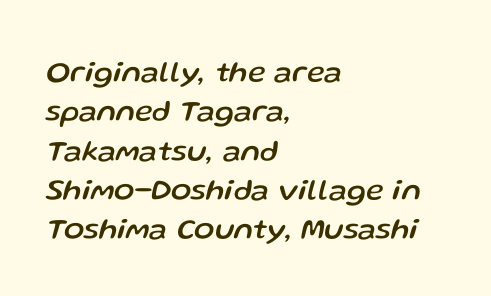
The image shows 30 px text type, italic (leaning right); set left-aligned, normal line spacing (1.31x), normal letter spacing, not underlined; low stroke contrast and a medium x-height.
